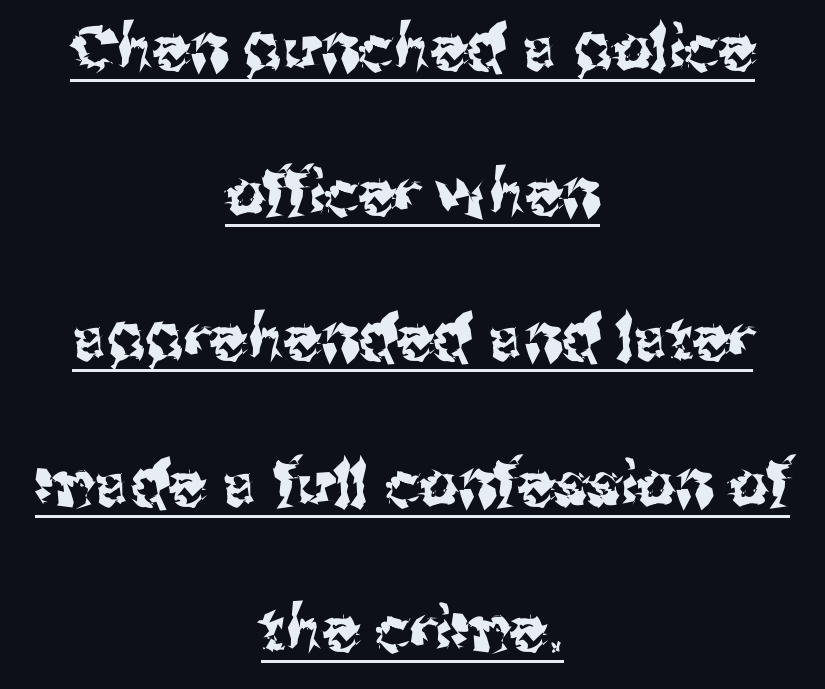
The image shows 61 px sans-serif type, upright; set centered, loose line spacing (2.38x), normal letter spacing, underlined; medium stroke contrast and a medium x-height.
